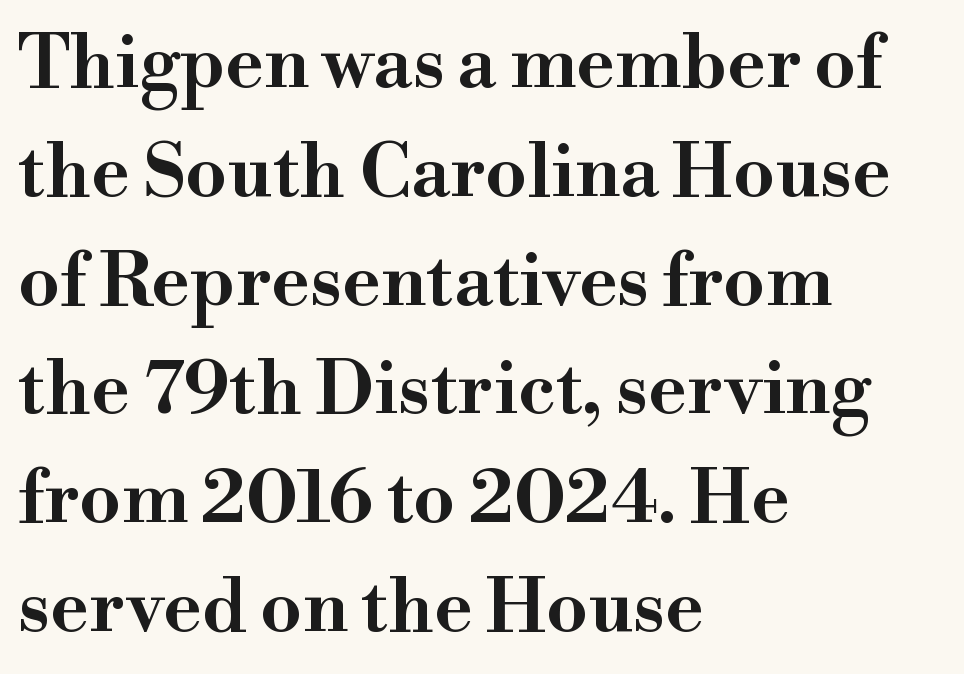
{"serif": "yes", "italic": "no", "width": "wide", "stroke_contrast": "high", "x_height": "small", "monospaced": "no", "underline": "no", "align": "left", "line_spacing": "normal", "line_spacing_ratio": 1.47, "letter_spacing": "normal", "letter_spacing_em": 0.0, "glyph_px": 74}
